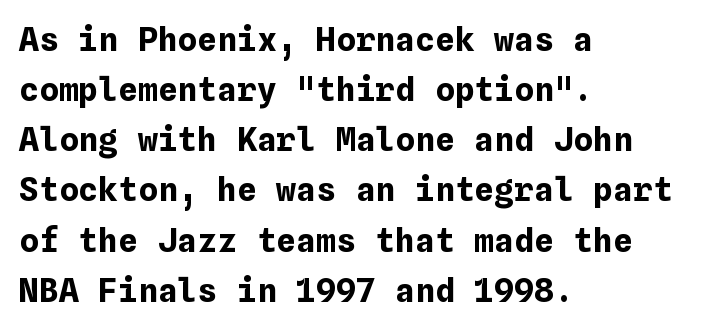
The image shows 33 px bold type, upright; set left-aligned, normal line spacing (1.52x), normal letter spacing, not underlined; low stroke contrast and a medium x-height.
